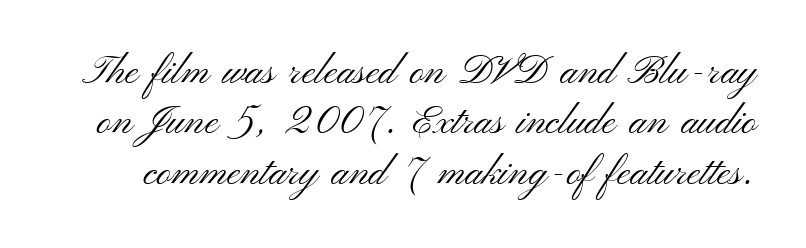
Q: Is the text bold? A: No.
Q: Is the text italic (slanted)? A: Yes.
Q: Is the typeface a serif or a sans-serif typeface? A: Sans-serif.
Q: Is the text underlined? A: No.
Q: Is the spacing between letters normal or unusually wide? A: Normal.
Q: Is the spacing between lines tight, normal or loose? A: Normal.
Q: Width (condensed, normal, or wide)? A: Wide.
Q: Stroke contrast? A: Medium.
Q: x-height? A: Small.
Q: Monospaced? A: No.
